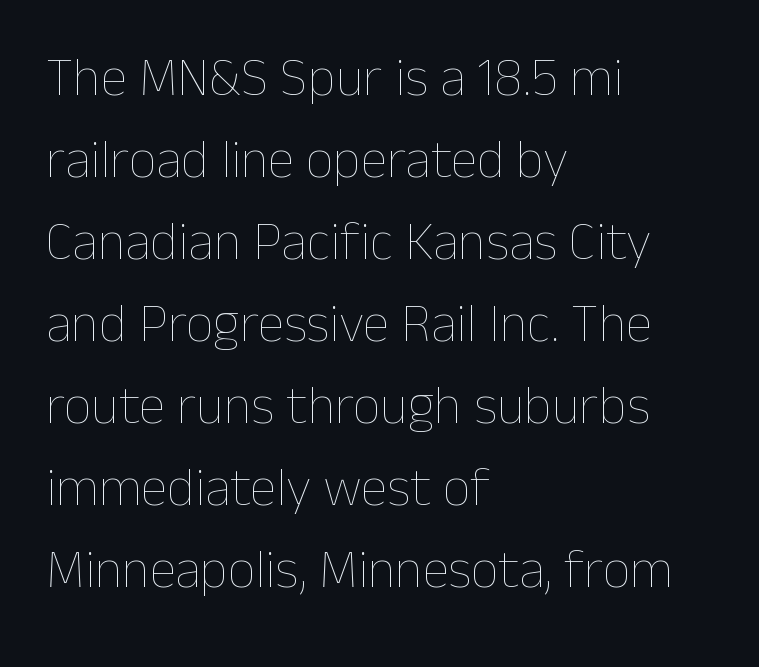
Q: Is the text bold? A: No.
Q: Is the text italic (slanted)? A: No, it is upright.
Q: Is the text underlined? A: No.
Q: How is the paragraph aligned? A: Left-aligned.
Q: Is the spacing between letters normal or unusually wide? A: Normal.
Q: Is the spacing between lines tight, normal or loose? A: Normal.
Q: Width (condensed, normal, or wide)? A: Normal.
Q: Stroke contrast? A: Low.
Q: x-height? A: Medium.
Q: Monospaced? A: No.
